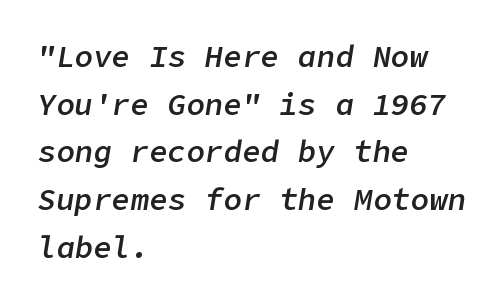
Every character sits at an angle, as italics do. Leading: standard. Teacher's note: observe the even left margin — that is flush-left alignment. Observe the ordinary spacing: letters are neighbours, not strangers. Emphasis by weight is partial: semibold. Underline: absent.
